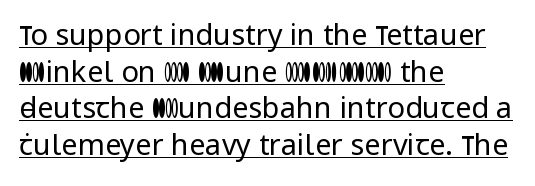
{"serif": "no", "italic": "no", "bold": "no", "weight": "regular", "width": "normal", "stroke_contrast": "low", "x_height": "medium", "monospaced": "no", "underline": "yes", "align": "left", "line_spacing": "normal", "line_spacing_ratio": 1.26, "letter_spacing": "normal", "letter_spacing_em": 0.0, "glyph_px": 29}
